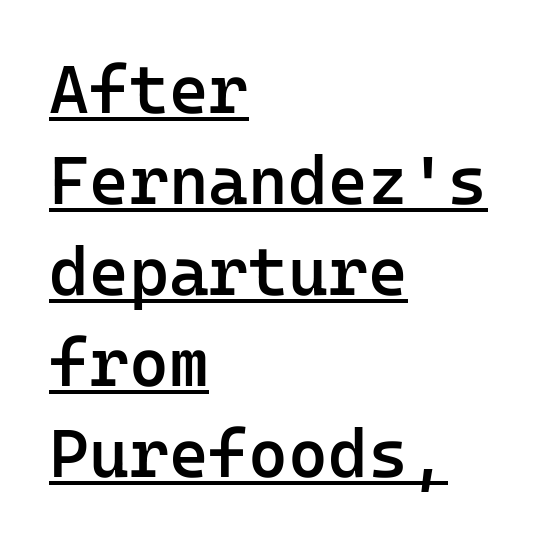
Q: Is the text bold? A: Semi-bold.
Q: Is the text italic (slanted)? A: No, it is upright.
Q: Is the typeface a serif or a sans-serif typeface? A: Sans-serif.
Q: Is the text underlined? A: Yes.
Q: How is the paragraph aligned? A: Left-aligned.
Q: Is the spacing between letters normal or unusually wide? A: Normal.
Q: Is the spacing between lines tight, normal or loose? A: Normal.
Q: Width (condensed, normal, or wide)? A: Normal.
Q: Stroke contrast? A: Low.
Q: x-height? A: Medium.
Q: Monospaced? A: Yes.
